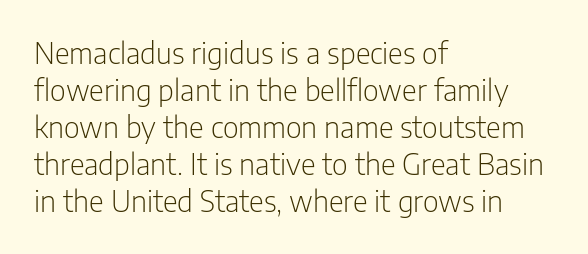
{"serif": "no", "italic": "no", "bold": "no", "weight": "light", "width": "condensed", "stroke_contrast": "low", "x_height": "medium", "monospaced": "no", "underline": "no", "align": "left", "line_spacing": "normal", "line_spacing_ratio": 1.28, "letter_spacing": "normal", "letter_spacing_em": 0.0, "glyph_px": 29}
